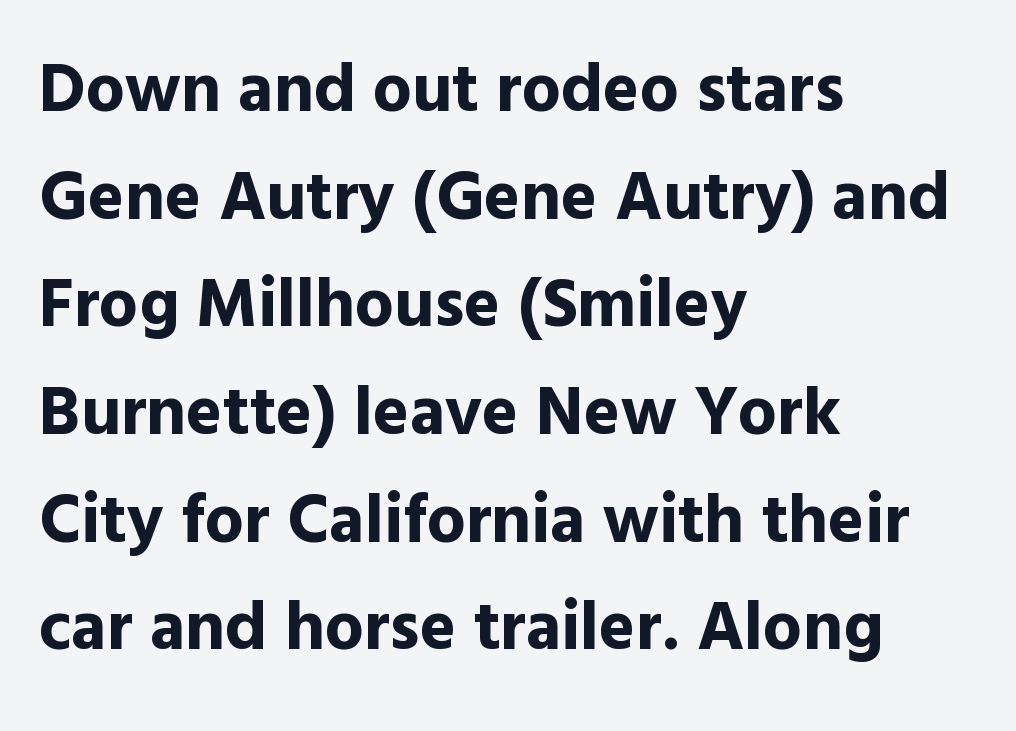
Are there feet on the stems? There aren't — it's a sans. Does the weight exceed regular? Yes, all the way to bold. Do the characters align in a grid? No, the font is proportional. The lettering holds an erect, upright posture throughout. Line beginnings align vertically; line endings do not.
